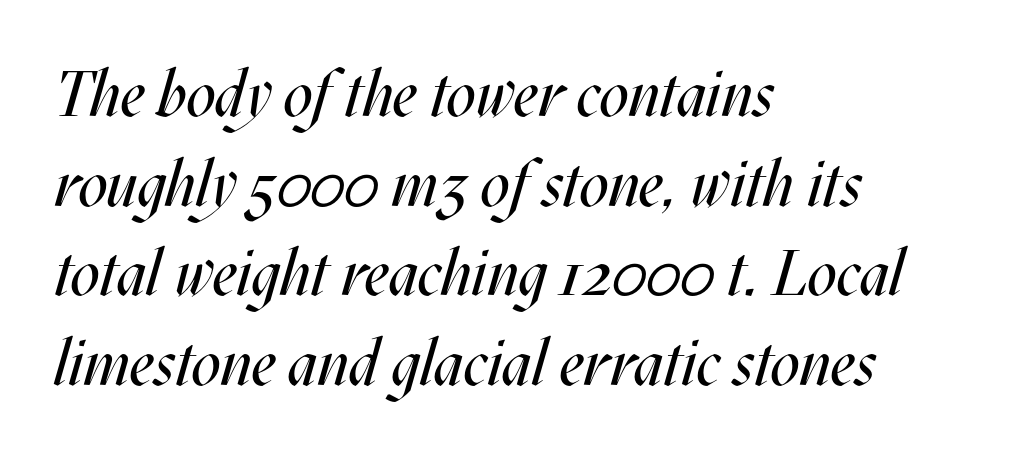
Q: Is the text bold? A: No.
Q: Is the text italic (slanted)? A: Yes, it leans right by about 17 degrees.
Q: Is the text underlined? A: No.
Q: How is the paragraph aligned? A: Left-aligned.
Q: Is the spacing between letters normal or unusually wide? A: Normal.
Q: Is the spacing between lines tight, normal or loose? A: Normal.
Q: Width (condensed, normal, or wide)? A: Condensed.
Q: Stroke contrast? A: Medium.
Q: x-height? A: Large.
Q: Monospaced? A: No.
